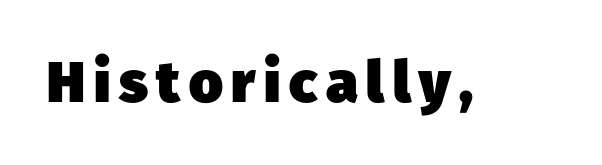
Q: Is the text bold? A: Yes.
Q: Is the typeface a serif or a sans-serif typeface? A: Sans-serif.
Q: Is the text underlined? A: No.
Q: Width (condensed, normal, or wide)? A: Normal.
Q: Stroke contrast? A: Low.
Q: x-height? A: Medium.
Q: Monospaced? A: No.
